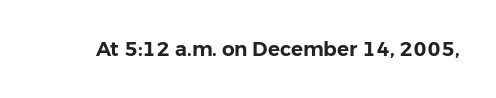
The image shows 20 px text type, upright; set normal letter spacing, not underlined.
